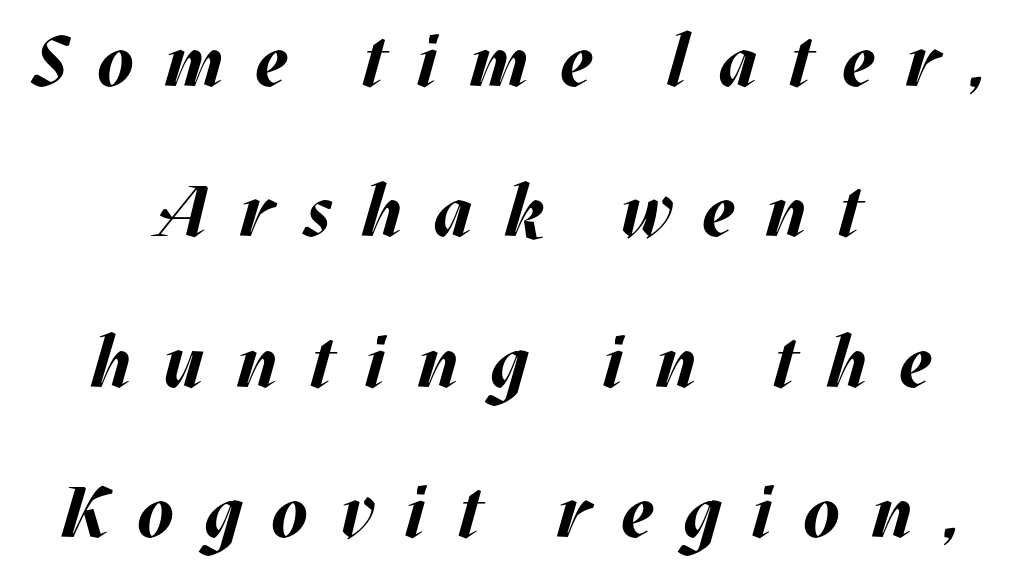
The image shows 72 px bold type, italic (leaning right); set centered, loose line spacing (2.09x), unusually wide letter spacing (+0.43 em), not underlined; medium stroke contrast and a large x-height.
